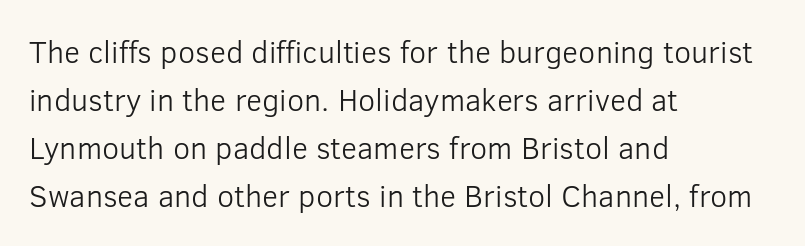
The image shows 31 px light sans-serif type, upright; set left-aligned, normal line spacing (1.55x), normal letter spacing, not underlined; low stroke contrast and a medium x-height.
